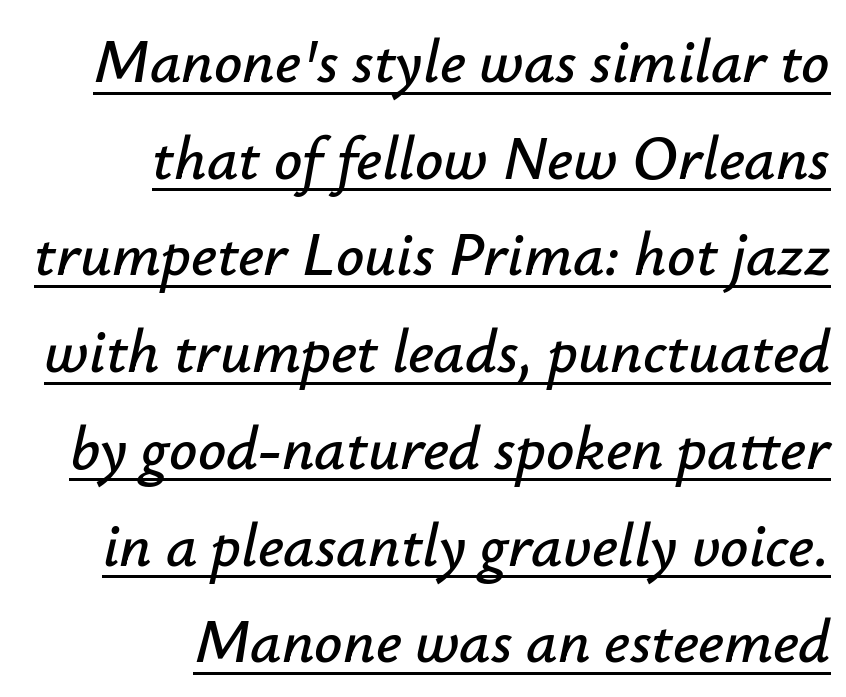
The image shows 62 px text type, italic (leaning right); set right-aligned, normal line spacing (1.56x), normal letter spacing, underlined; low stroke contrast and a small x-height.
